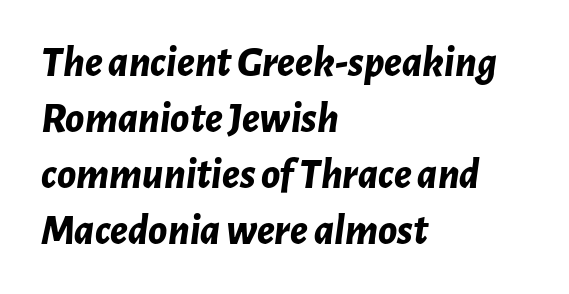
{"italic": "yes", "lean": "right", "slant_degrees": 7, "bold": "yes", "weight": "bold", "width": "normal", "stroke_contrast": "low", "x_height": "medium", "monospaced": "no", "underline": "no", "align": "left", "line_spacing": "normal", "line_spacing_ratio": 1.3, "letter_spacing": "normal", "letter_spacing_em": 0.0, "glyph_px": 43}
